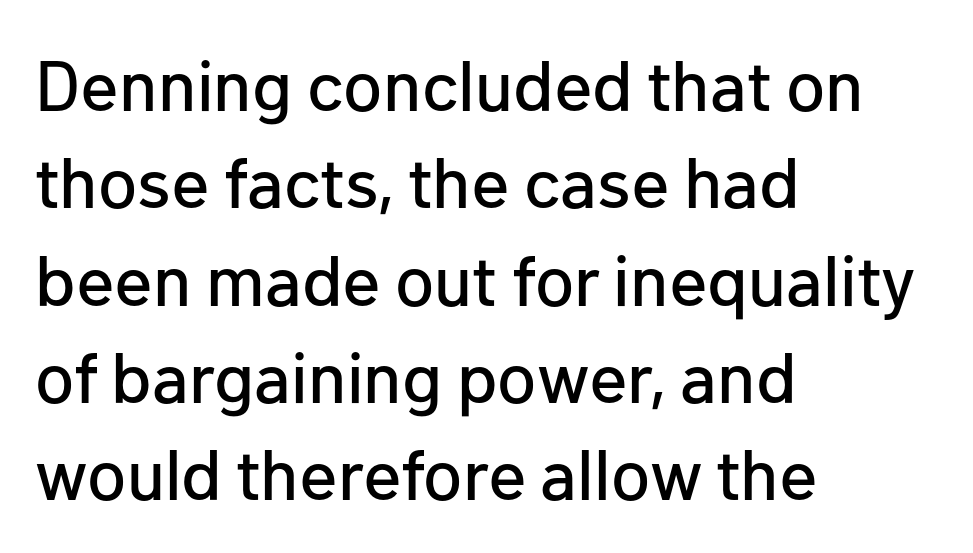
{"serif": "no", "italic": "no", "width": "normal", "stroke_contrast": "low", "x_height": "medium", "monospaced": "no", "underline": "no", "align": "left", "line_spacing": "normal", "line_spacing_ratio": 1.37, "letter_spacing": "normal", "letter_spacing_em": 0.0, "glyph_px": 71}
